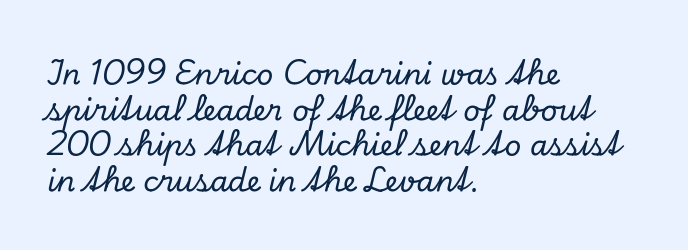
{"serif": "yes", "italic": "yes", "lean": "right", "slant_degrees": 13, "width": "normal", "stroke_contrast": "low", "x_height": "small", "monospaced": "no", "underline": "no", "align": "left", "line_spacing_ratio": 1.23, "letter_spacing": "normal", "letter_spacing_em": 0.0, "glyph_px": 29}
